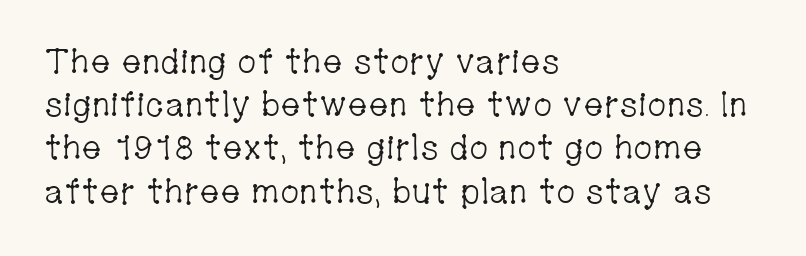
Horizontal alignment here is leftward, the default for most running prose. Rows of type keep a routine distance in the vertical direction. Clear beneath every line of the passage. Characters follow at the spacing the type designer built in. Does the lettering tilt? It doesn't — this is upright.
